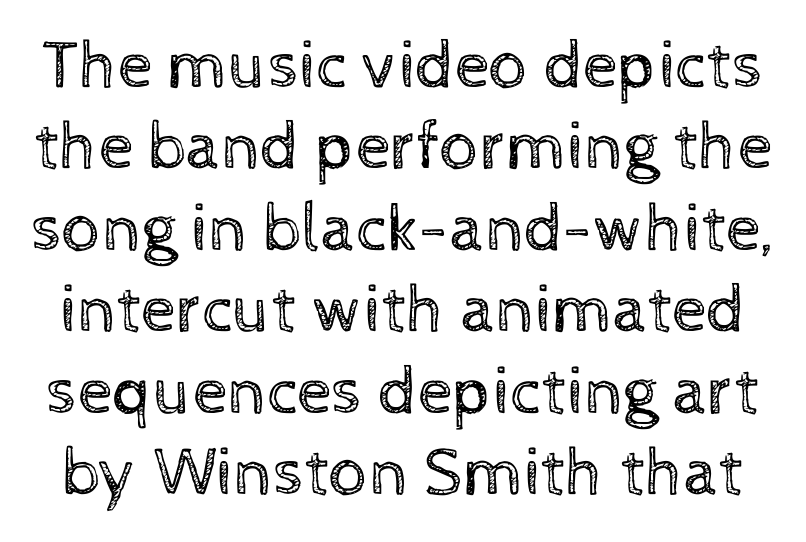
{"italic": "no", "bold": "no", "weight": "regular", "width": "normal", "x_height": "medium", "monospaced": "no", "underline": "no", "line_spacing_ratio": 1.18, "letter_spacing": "normal", "letter_spacing_em": 0.0, "glyph_px": 69}
